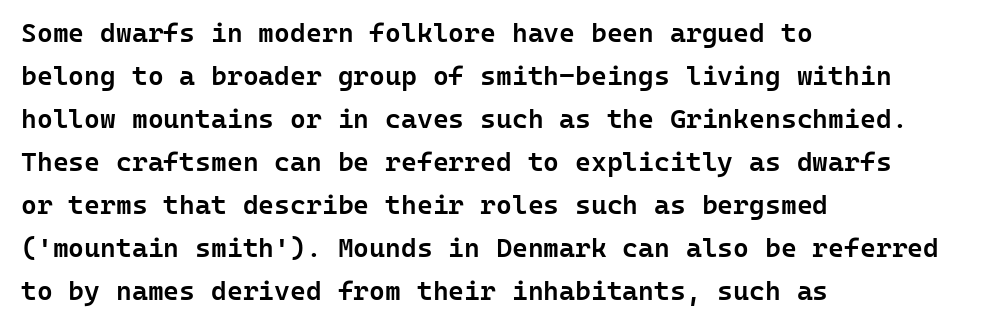
{"italic": "no", "bold": "semi", "underline": "no", "align": "left", "line_spacing": "normal", "line_spacing_ratio": 1.59, "letter_spacing": "normal", "letter_spacing_em": 0.0, "glyph_px": 27}
